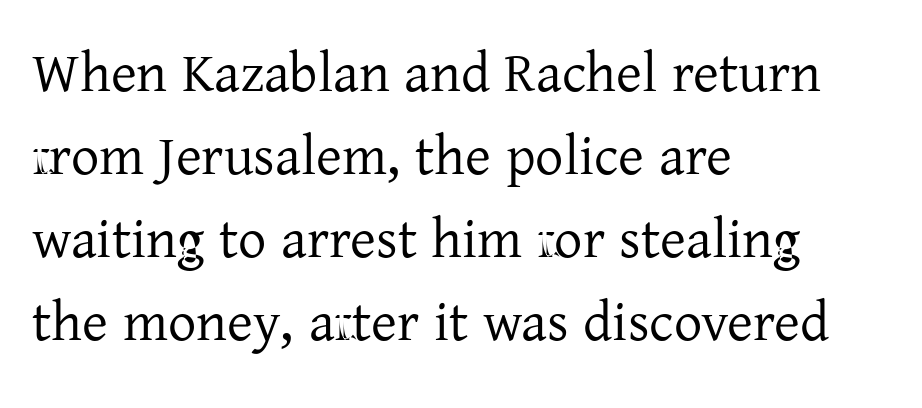
Yep, those are serifs on the letters. In terms of posture, this sample is upright. Character widths vary here, with narrow letters taking less room than wide ones. Teacher's note: observe the even left margin — that is flush-left alignment. The line texture is even and compact thanks to regular tracking.
